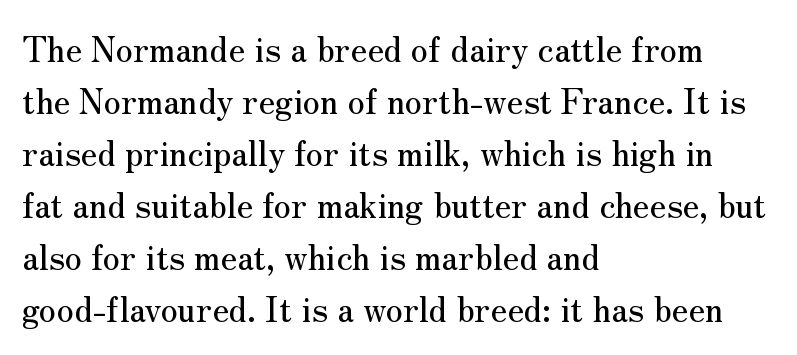
{"serif": "yes", "italic": "no", "width": "normal", "stroke_contrast": "medium", "x_height": "small", "monospaced": "no", "underline": "no", "align": "left", "line_spacing": "normal", "line_spacing_ratio": 1.53, "letter_spacing": "normal", "letter_spacing_em": 0.0, "glyph_px": 34}
